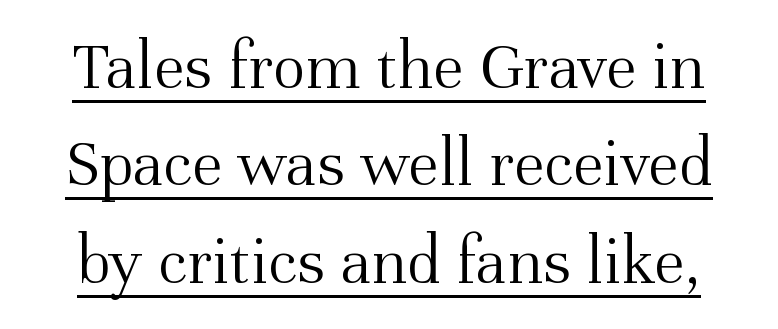
The image shows 69 px light serif type, upright; set normal line spacing (1.41x), normal letter spacing, underlined; medium stroke contrast and a medium x-height.
